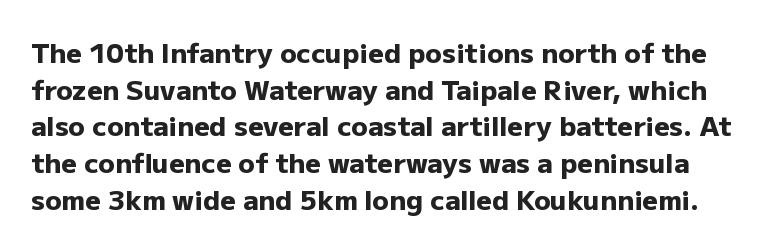
Q: Is the text bold? A: Yes.
Q: Is the text italic (slanted)? A: No, it is upright.
Q: Is the text underlined? A: No.
Q: Is the spacing between letters normal or unusually wide? A: Normal.
Q: Is the spacing between lines tight, normal or loose? A: Normal.
